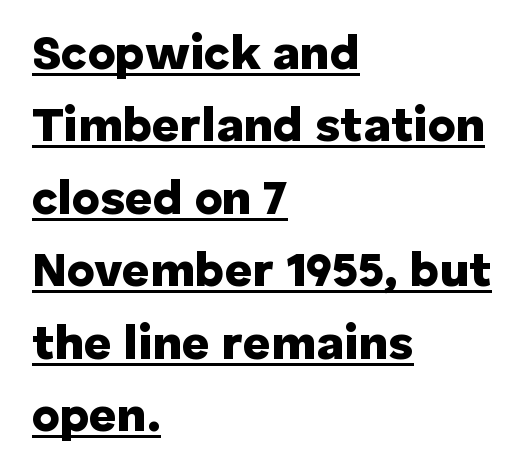
The image shows 48 px heavy sans-serif type, upright; set left-aligned, normal line spacing (1.51x), normal letter spacing, underlined; low stroke contrast and a medium x-height.
